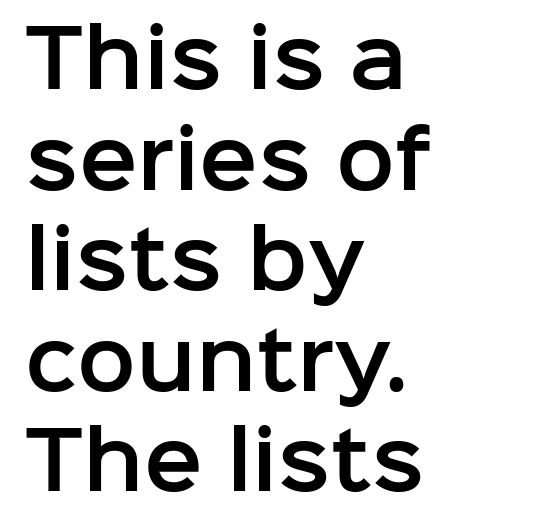
{"serif": "no", "italic": "no", "width": "normal", "stroke_contrast": "low", "x_height": "medium", "monospaced": "no", "underline": "no", "align": "left", "line_spacing": "normal", "line_spacing_ratio": 1.29, "letter_spacing": "normal", "letter_spacing_em": 0.0, "glyph_px": 78}
